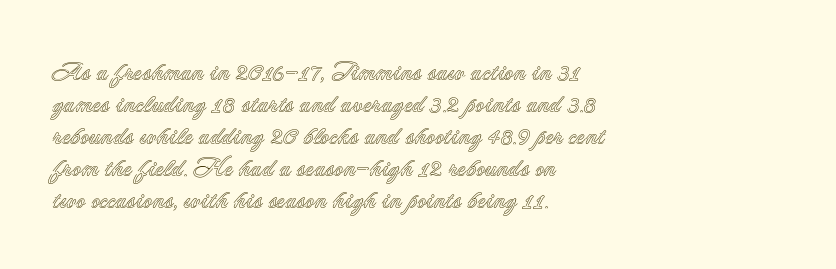
The image shows 25 px text type; set left-aligned, normal line spacing (1.28x), normal letter spacing, not underlined.
